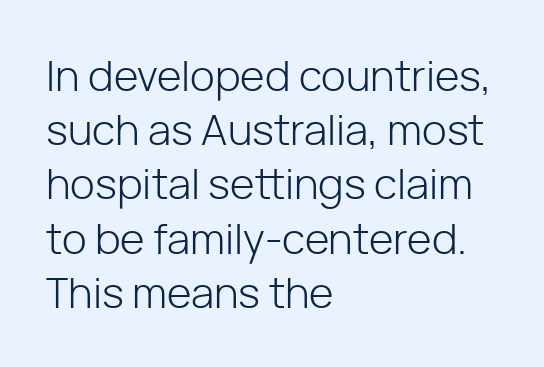
The rag falls on the right side of this text block. Quick note: interline space is typical. Honestly, the letter spacing is just normal — you wouldn't notice it. Each letter's strokes conclude bluntly, with no projecting serifs. Weight: not bold — regular or lighter.
